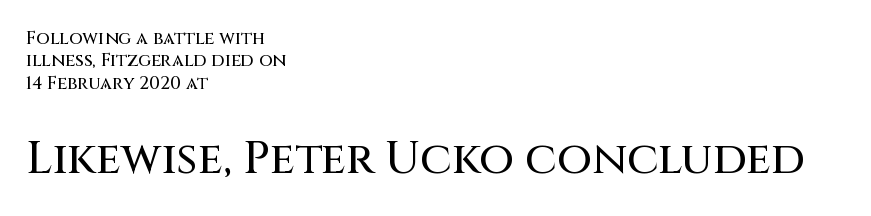
Words float on clear page, feet unadorned. Line beginnings align vertically; line endings do not. Does the lettering tilt? It doesn't — this is upright. Varying glyph widths throughout — classic text-font behaviour. In this sample the second text group is rendered at the bigger scale. Students, note that the glyphs here touch the page at normal intervals.
